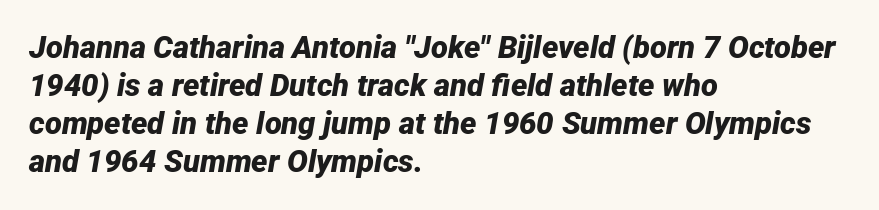
{"italic": "yes", "lean": "right", "slant_degrees": 12, "bold": "yes", "weight": "bold", "width": "normal", "stroke_contrast": "low", "x_height": "medium", "monospaced": "no", "underline": "no", "align": "left", "line_spacing_ratio": 1.23, "letter_spacing": "normal", "letter_spacing_em": 0.0, "glyph_px": 31}
